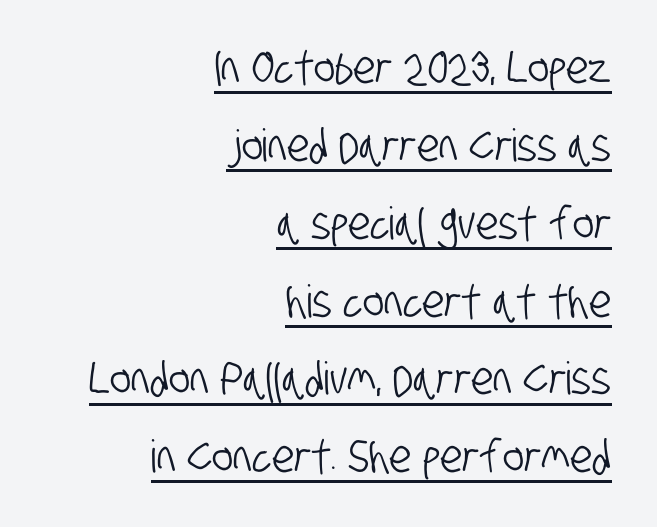
These characters rest on top of a visible drawn line. Grotesque or geometric, the face here clearly has no serifs. Each line ends at the same right margin while the left side varies. Words appear dense and cohesive because spacing is normal. Do the characters align in a grid? No, the font is proportional.
